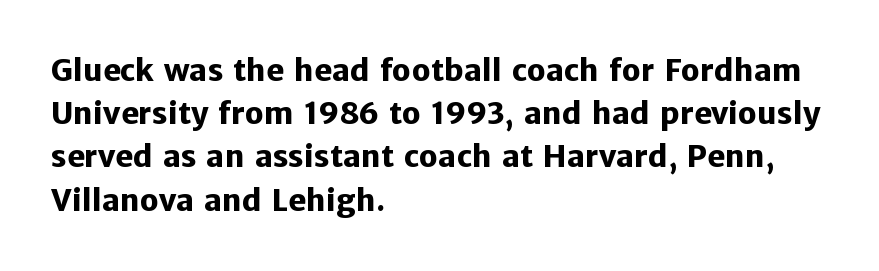
The image shows 30 px heavy sans-serif type, upright; set left-aligned, normal line spacing (1.44x), normal letter spacing, not underlined; low stroke contrast and a medium x-height.
